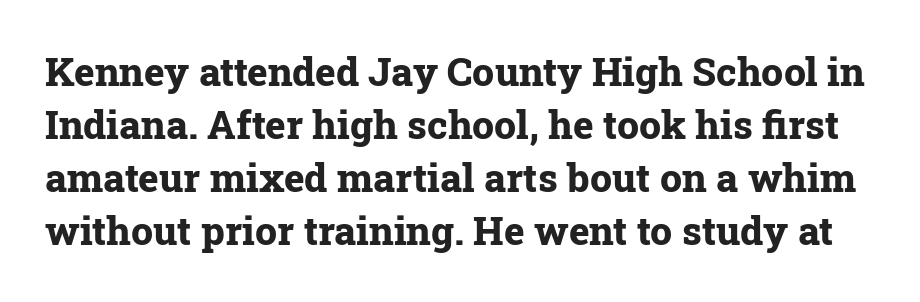
{"serif": "yes", "italic": "no", "bold": "yes", "weight": "bold", "width": "normal", "stroke_contrast": "low", "x_height": "medium", "monospaced": "no", "underline": "no", "line_spacing": "normal", "line_spacing_ratio": 1.36, "letter_spacing": "normal", "letter_spacing_em": 0.0, "glyph_px": 39}
